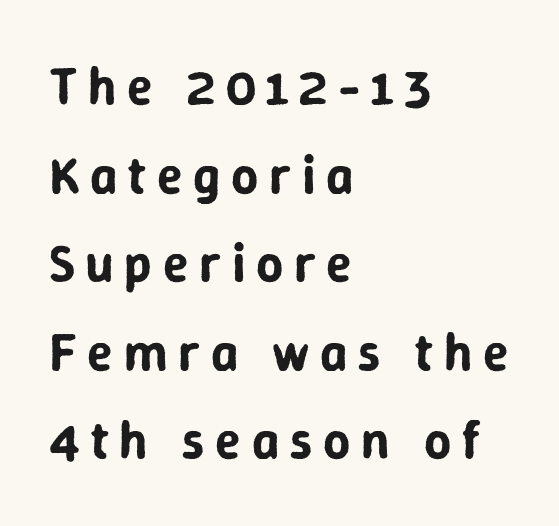
{"serif": "no", "italic": "no", "width": "normal", "stroke_contrast": "low", "x_height": "medium", "monospaced": "no", "underline": "no", "align": "left", "line_spacing": "normal", "line_spacing_ratio": 1.67, "letter_spacing": "wide", "letter_spacing_em": 0.2, "glyph_px": 53}
